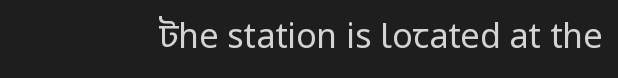
Q: Is the text bold? A: No.
Q: Is the text italic (slanted)? A: No, it is upright.
Q: Is the typeface a serif or a sans-serif typeface? A: Sans-serif.
Q: Is the text underlined? A: No.
Q: Is the spacing between letters normal or unusually wide? A: Normal.
Q: Width (condensed, normal, or wide)? A: Condensed.
Q: Stroke contrast? A: Low.
